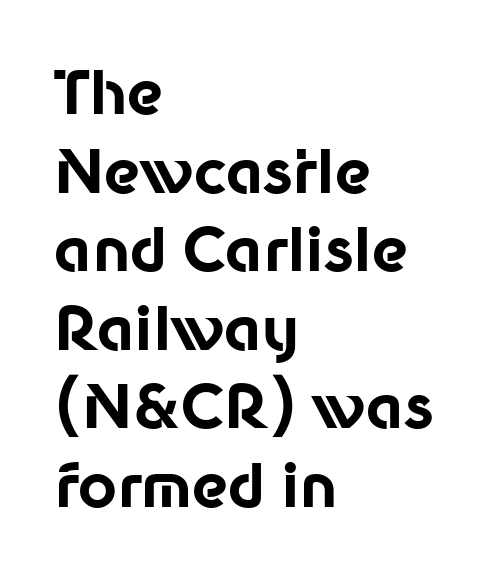
The image shows 60 px bold sans-serif type, upright; set left-aligned, normal line spacing (1.31x), normal letter spacing, not underlined; low stroke contrast and a medium x-height.
